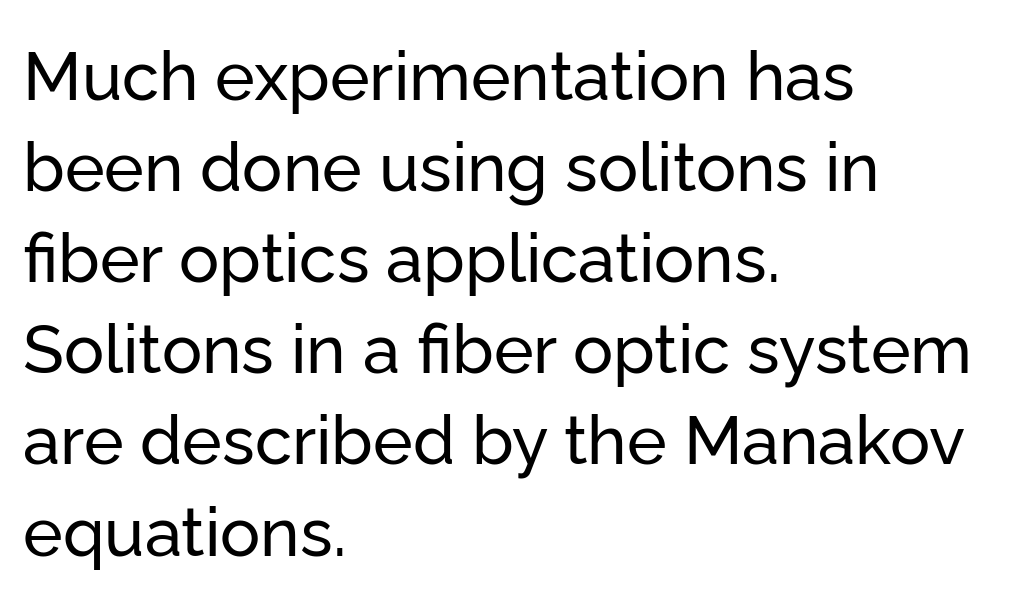
Q: Is the text italic (slanted)? A: No, it is upright.
Q: Is the typeface a serif or a sans-serif typeface? A: Sans-serif.
Q: Is the text underlined? A: No.
Q: How is the paragraph aligned? A: Left-aligned.
Q: Is the spacing between letters normal or unusually wide? A: Normal.
Q: Is the spacing between lines tight, normal or loose? A: Normal.
Q: Width (condensed, normal, or wide)? A: Normal.
Q: Stroke contrast? A: Low.
Q: x-height? A: Medium.
Q: Monospaced? A: No.
